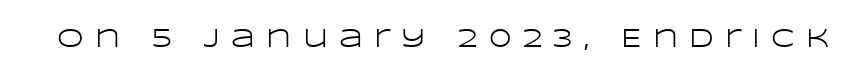
The axis of the letterforms is exactly vertical. Ink coverage per letter is moderate at most. Unmarked baselines from the first word to the last. Loose tracking; the words dissolve into strings of separated letters.
